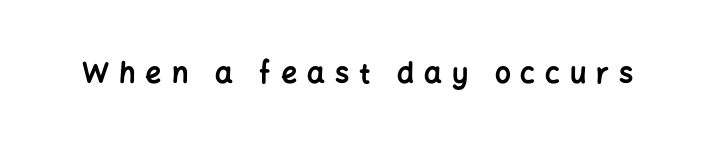
Q: Is the text bold? A: Yes.
Q: Is the text italic (slanted)? A: No, it is upright.
Q: Is the typeface a serif or a sans-serif typeface? A: Sans-serif.
Q: Is the text underlined? A: No.
Q: Is the spacing between letters normal or unusually wide? A: Unusually wide.
Q: Width (condensed, normal, or wide)? A: Normal.
Q: Stroke contrast? A: Low.
Q: x-height? A: Medium.
Q: Monospaced? A: No.
